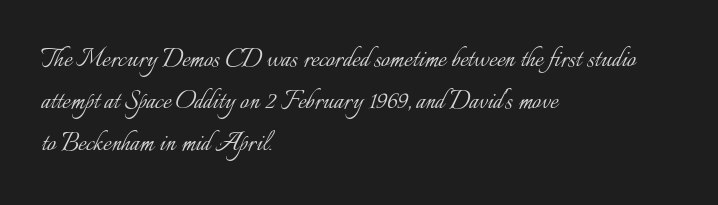
{"bold": "no", "weight": "light", "width": "normal", "stroke_contrast": "low", "x_height": "small", "monospaced": "no", "underline": "no", "align": "left", "line_spacing": "normal", "line_spacing_ratio": 1.35, "letter_spacing": "normal", "letter_spacing_em": 0.0, "glyph_px": 31}
